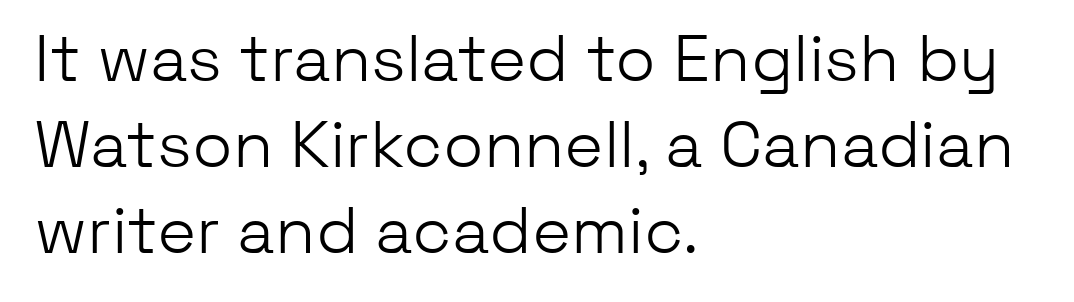
The image shows 66 px light sans-serif type, upright; set left-aligned, normal line spacing (1.3x), normal letter spacing, not underlined; low stroke contrast and a medium x-height.
